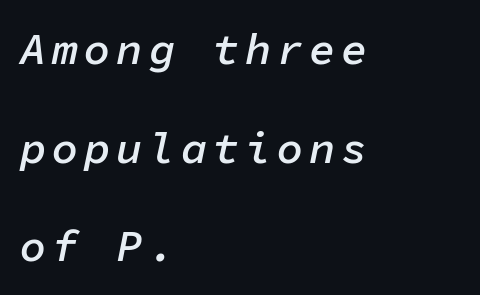
The image shows 44 px semibold type, italic (leaning right), monospaced; set left-aligned, loose line spacing (2.24x), not underlined; low stroke contrast and a medium x-height.
